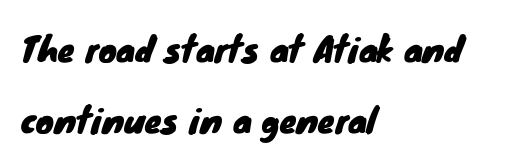
The image shows 34 px sans-serif type; set left-aligned, loose line spacing (2.09x), normal letter spacing, not underlined; low stroke contrast and a small x-height.
